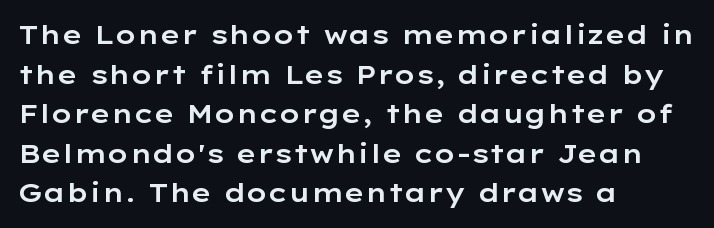
{"italic": "no", "underline": "no", "align": "left", "line_spacing": "normal", "line_spacing_ratio": 1.52, "letter_spacing": "normal", "letter_spacing_em": 0.0, "glyph_px": 26}
